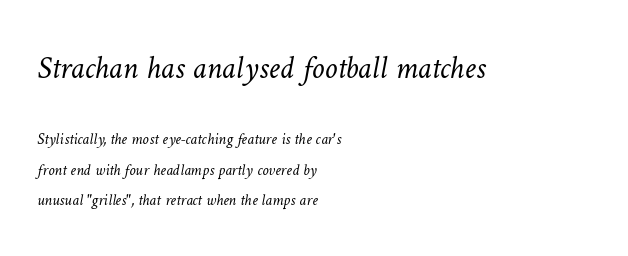
{"bold": "no", "weight": "light", "width": "normal", "stroke_contrast": "low", "x_height": "medium", "monospaced": "no", "underline": "no", "align": "left", "line_spacing": "loose", "line_spacing_ratio": 1.9, "letter_spacing": "normal", "letter_spacing_em": 0.0, "larger_block": "first", "size_ratio": 2.0, "glyph_px": 32}
